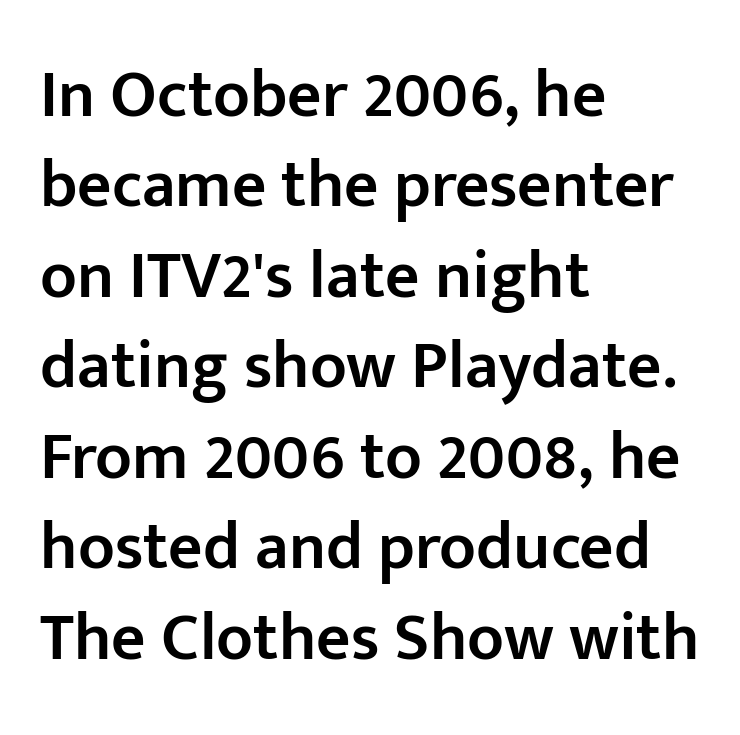
Honestly, the letter spacing is just normal — you wouldn't notice it. You could not count columns in this text — the font is proportionally spaced. A typesetter would mark this as roman, not italic. Each glyph is drawn with semibold strokes, heavier than normal yet not fully bold. A typesetter would label this face a sans. The rows are spaced the way most documents space them.
